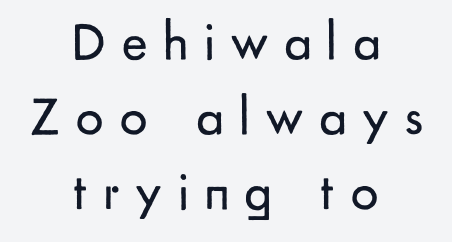
Spacing verdict: proportional, widths tailored to each character. The typeface chosen for these lines omits serifs. Just letters on the line, the space beneath them empty. The line texture is sparse and dotted thanks to wide tracking. Vertically, the passage feels balanced, rows spaced as you'd expect. The font's upright variant was chosen for this text.
